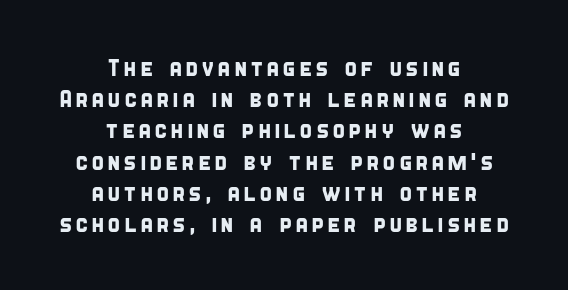
Q: Is the text underlined? A: No.
Q: How is the paragraph aligned? A: Centered.
Q: Is the spacing between lines tight, normal or loose? A: Normal.
